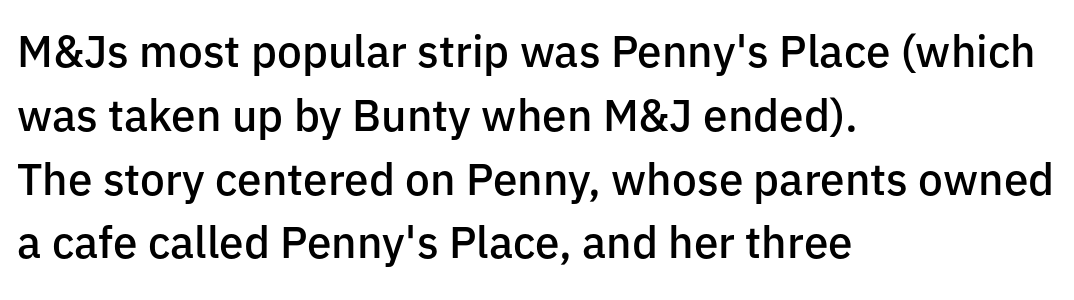
The image shows 44 px semibold sans-serif type, upright; set left-aligned, normal line spacing (1.45x), normal letter spacing, not underlined; low stroke contrast and a medium x-height.
